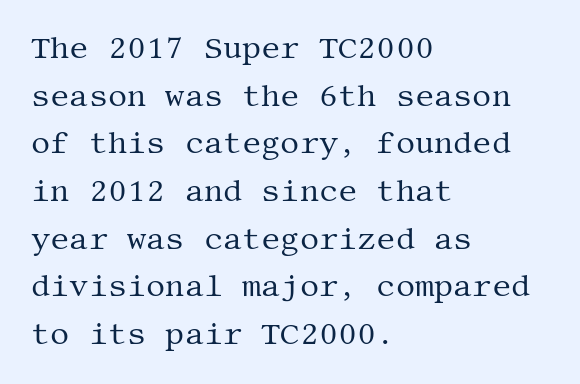
{"serif": "yes", "italic": "no", "bold": "no", "weight": "regular", "width": "normal", "stroke_contrast": "medium", "x_height": "large", "underline": "no", "align": "left", "line_spacing": "normal", "line_spacing_ratio": 1.59, "letter_spacing": "normal", "letter_spacing_em": 0.0, "glyph_px": 30}
